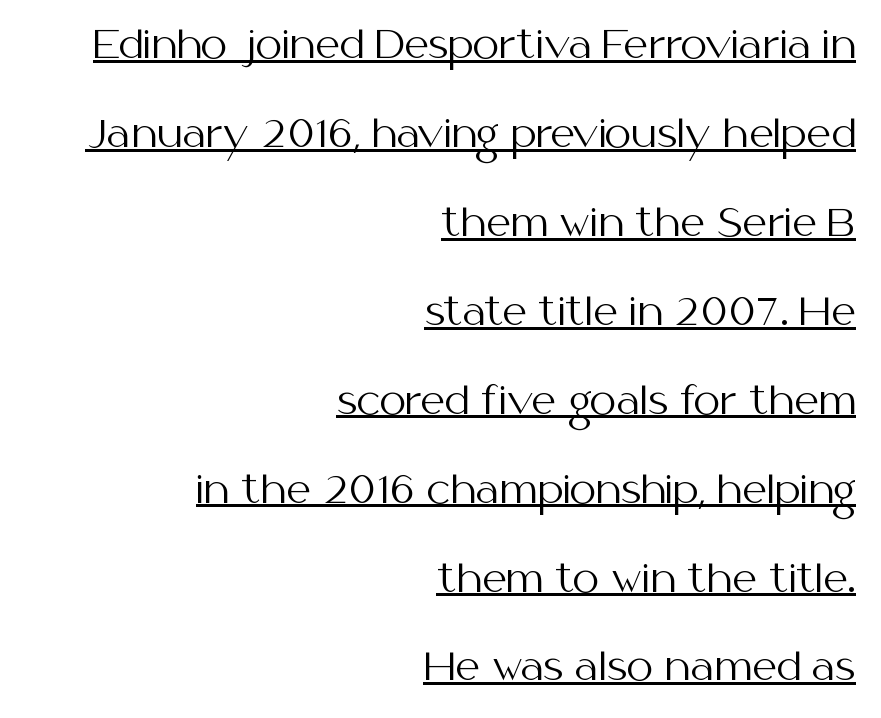
Q: Is the text bold? A: No.
Q: Is the text italic (slanted)? A: No, it is upright.
Q: Is the typeface a serif or a sans-serif typeface? A: Sans-serif.
Q: Is the text underlined? A: Yes.
Q: How is the paragraph aligned? A: Right-aligned.
Q: Is the spacing between letters normal or unusually wide? A: Normal.
Q: Is the spacing between lines tight, normal or loose? A: Loose.
Q: Width (condensed, normal, or wide)? A: Normal.
Q: Stroke contrast? A: Medium.
Q: x-height? A: Medium.
Q: Monospaced? A: No.
